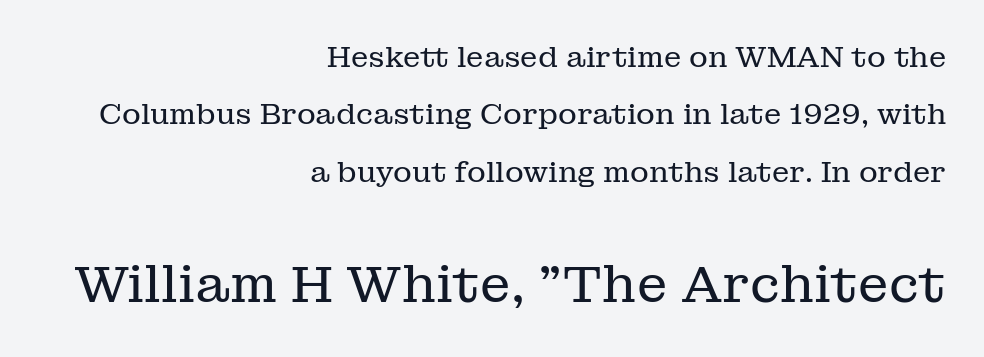
Ascenders rise straight up at ninety degrees. This sample trades compactness for vertical openness between lines. The string is rendered with underlining switched off. The letters advance in unequal steps, a hallmark of proportional type.
